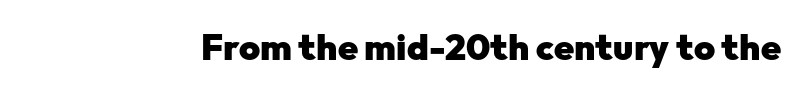
Q: Is the text bold? A: Yes.
Q: Is the text italic (slanted)? A: No, it is upright.
Q: Is the typeface a serif or a sans-serif typeface? A: Sans-serif.
Q: Is the text underlined? A: No.
Q: Is the spacing between letters normal or unusually wide? A: Normal.
Q: Width (condensed, normal, or wide)? A: Normal.
Q: Stroke contrast? A: Low.
Q: x-height? A: Medium.
Q: Monospaced? A: No.
